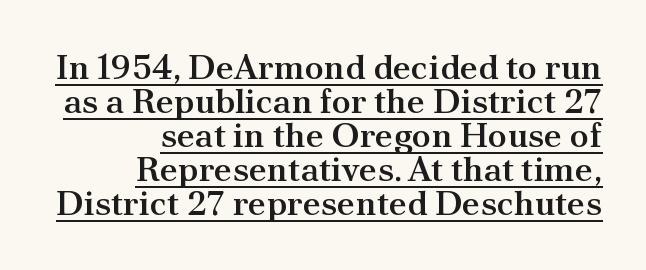
{"serif": "yes", "italic": "no", "bold": "semi", "weight": "semibold", "width": "normal", "stroke_contrast": "medium", "x_height": "small", "monospaced": "no", "underline": "yes", "align": "right", "line_spacing": "tight", "line_spacing_ratio": 0.97, "letter_spacing": "normal", "letter_spacing_em": 0.0, "glyph_px": 35}
